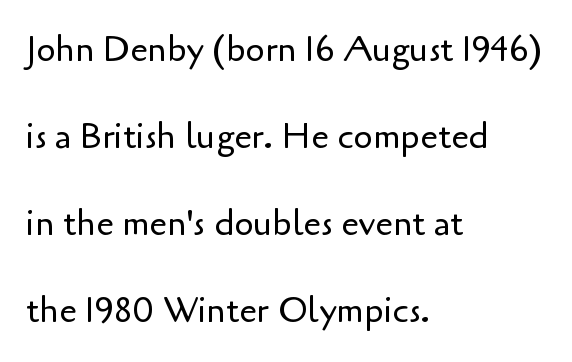
Stems here are at most as thick as an everyday book face. No italicization has been applied; the sample stays upright. Think of a printed novel: that variable character pitch is what you see here. The leading is generous, giving the passage an open texture.
